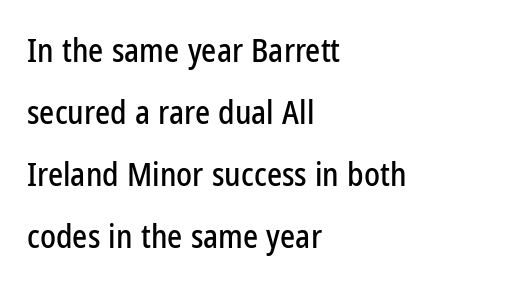
The image shows 32 px condensed sans-serif type, upright; set left-aligned, loose line spacing (1.94x), normal letter spacing, not underlined; low stroke contrast and a medium x-height.
